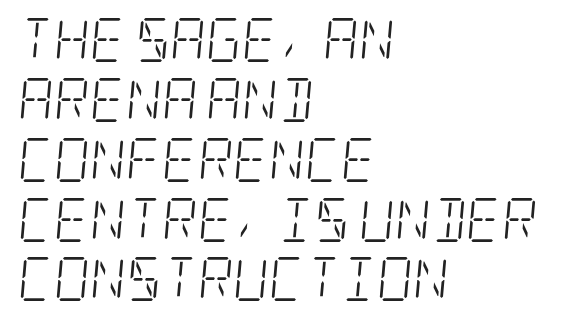
Q: Is the text bold? A: No.
Q: Is the text italic (slanted)? A: Yes, it leans right by about 5 degrees.
Q: Is the typeface a serif or a sans-serif typeface? A: Serif.
Q: Is the text underlined? A: No.
Q: How is the paragraph aligned? A: Left-aligned.
Q: Is the spacing between letters normal or unusually wide? A: Normal.
Q: Is the spacing between lines tight, normal or loose? A: Normal.
Q: Width (condensed, normal, or wide)? A: Condensed.
Q: Stroke contrast? A: Low.
Q: x-height? A: Large.
